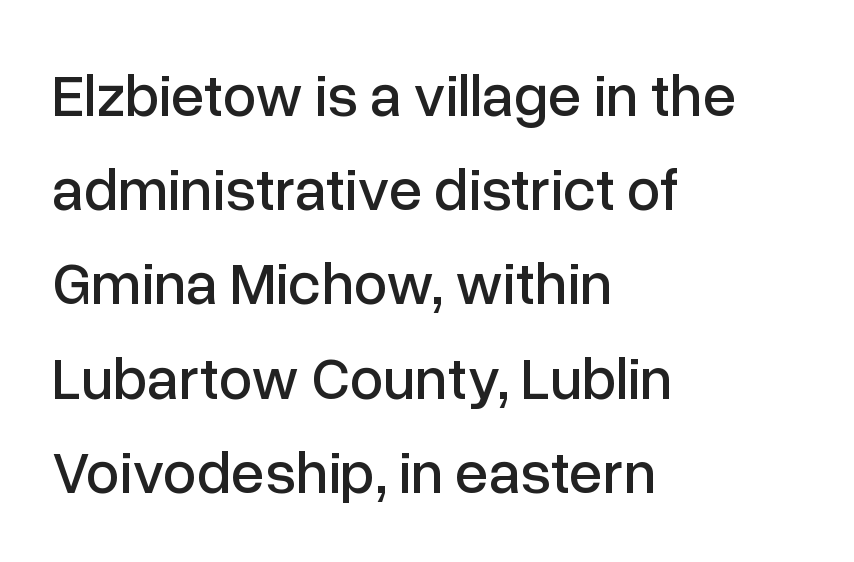
The image shows 60 px sans-serif type, upright; set left-aligned, normal line spacing (1.57x), normal letter spacing, not underlined; low stroke contrast and a medium x-height.
